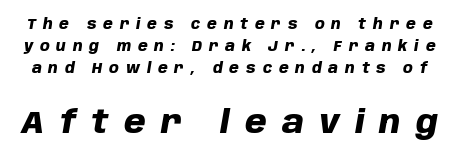
{"italic": "yes", "lean": "right", "slant_degrees": 10, "bold": "yes", "weight": "heavy", "width": "normal", "stroke_contrast": "low", "x_height": "large", "monospaced": "no", "underline": "no", "line_spacing": "normal", "line_spacing_ratio": 1.57, "letter_spacing": "wide", "letter_spacing_em": 0.49, "larger_block": "second", "size_ratio": 2.21, "glyph_px": 31}
